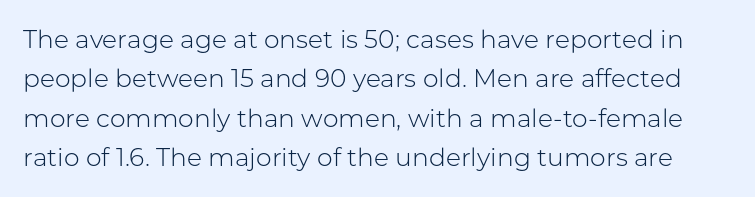
The image shows 25 px text type, upright; set normal line spacing (1.58x), normal letter spacing, not underlined.
